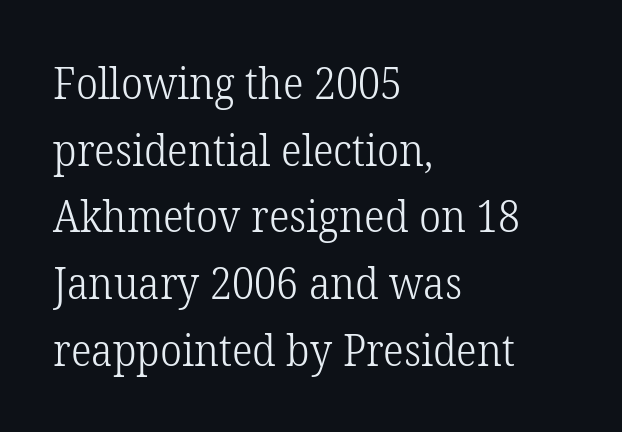
Posture: upright roman. Nothing unusual about the tracking: characters are spaced as the font intends. Weight: not bold — regular or lighter. Spacing verdict: proportional, widths tailored to each character. These lines are set flush left with a ragged right edge.
